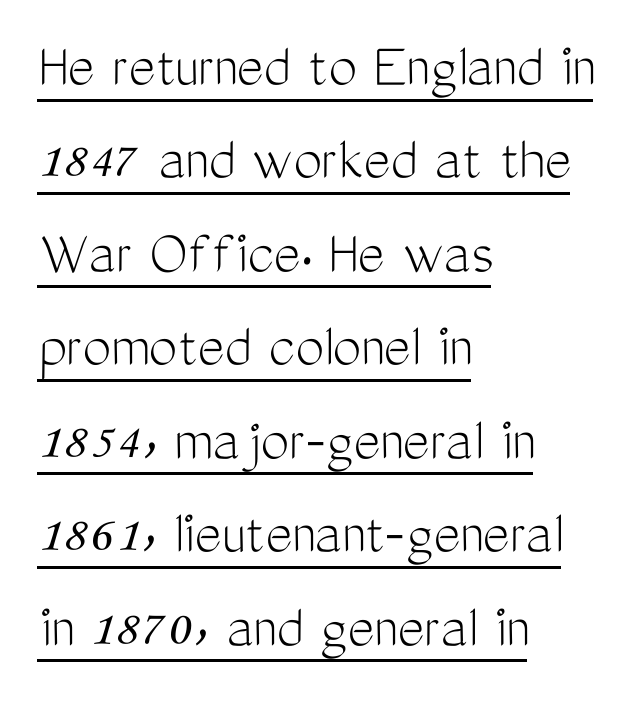
{"serif": "no", "italic": "no", "bold": "no", "weight": "light", "width": "condensed", "stroke_contrast": "medium", "x_height": "medium", "monospaced": "no", "underline": "yes", "align": "left", "line_spacing": "normal", "line_spacing_ratio": 1.46, "letter_spacing": "normal", "letter_spacing_em": 0.0, "glyph_px": 64}
